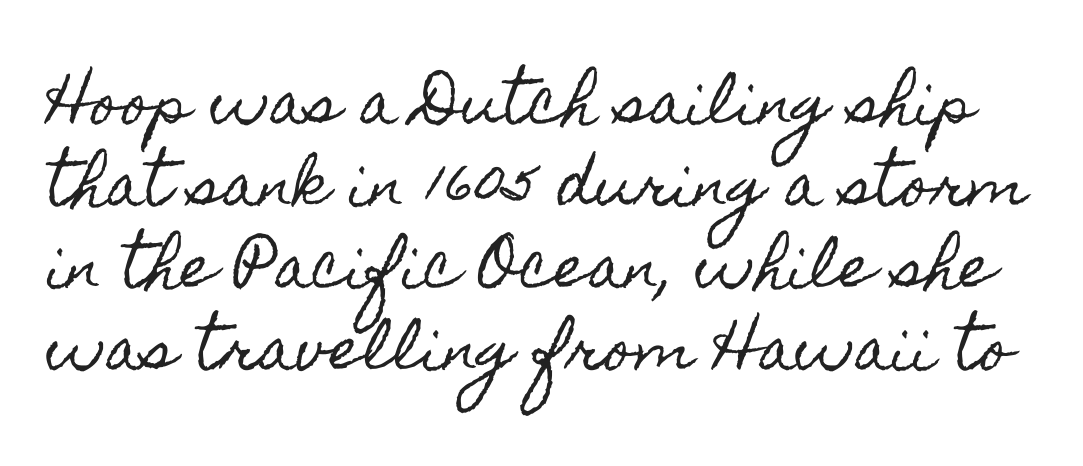
Q: Is the text italic (slanted)? A: Yes.
Q: Is the text underlined? A: No.
Q: Is the spacing between letters normal or unusually wide? A: Normal.
Q: Is the spacing between lines tight, normal or loose? A: Normal.
Q: Width (condensed, normal, or wide)? A: Condensed.
Q: x-height? A: Small.
Q: Monospaced? A: No.
